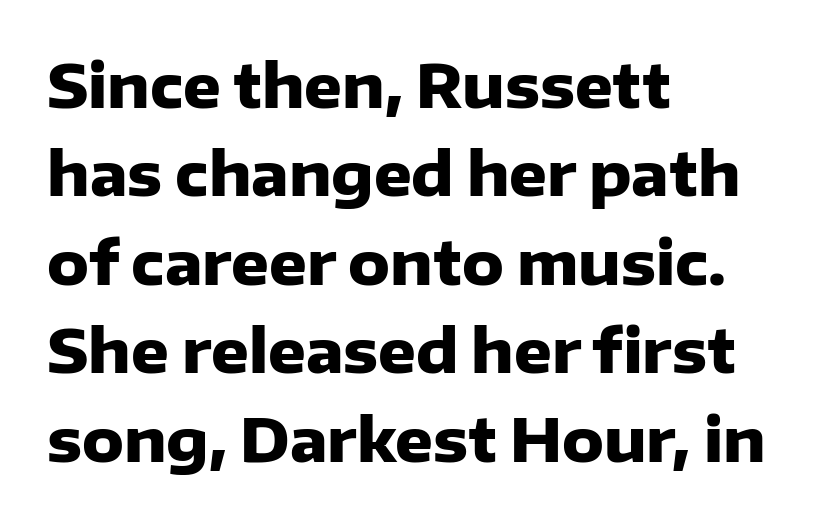
{"serif": "no", "italic": "no", "bold": "yes", "weight": "heavy", "width": "normal", "stroke_contrast": "low", "x_height": "medium", "monospaced": "no", "underline": "no", "align": "left", "line_spacing": "normal", "line_spacing_ratio": 1.5, "letter_spacing": "normal", "letter_spacing_em": 0.0, "glyph_px": 59}
